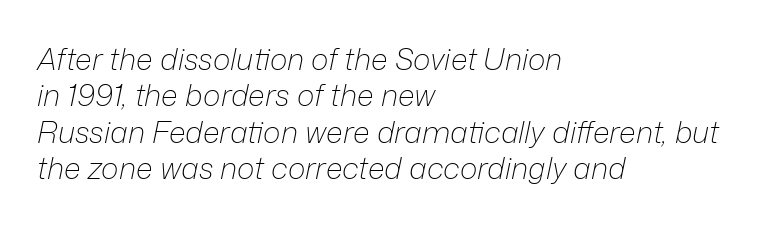
Q: Is the text bold? A: No.
Q: Is the text italic (slanted)? A: Yes, it leans right by about 12 degrees.
Q: Is the text underlined? A: No.
Q: How is the paragraph aligned? A: Left-aligned.
Q: Is the spacing between letters normal or unusually wide? A: Normal.
Q: Width (condensed, normal, or wide)? A: Normal.
Q: Stroke contrast? A: Low.
Q: x-height? A: Medium.
Q: Monospaced? A: No.
